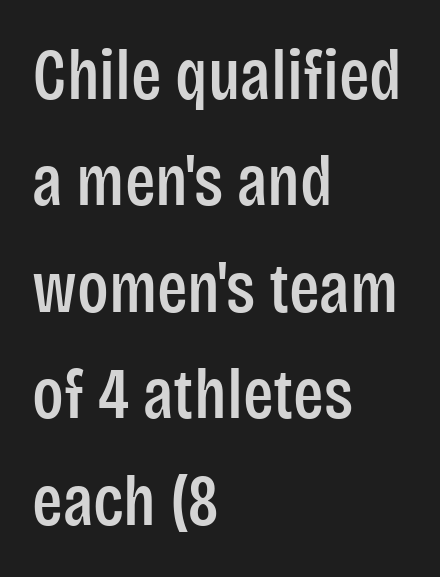
Q: Is the text italic (slanted)? A: No, it is upright.
Q: Is the typeface a serif or a sans-serif typeface? A: Sans-serif.
Q: Is the text underlined? A: No.
Q: How is the paragraph aligned? A: Left-aligned.
Q: Is the spacing between letters normal or unusually wide? A: Normal.
Q: Is the spacing between lines tight, normal or loose? A: Normal.
Q: Width (condensed, normal, or wide)? A: Condensed.
Q: Stroke contrast? A: Low.
Q: x-height? A: Large.
Q: Monospaced? A: No.
